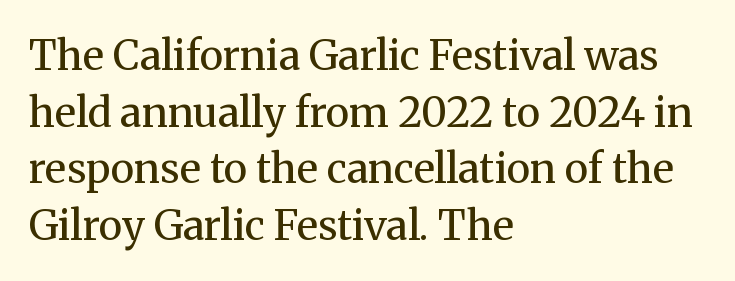
{"serif": "yes", "italic": "no", "bold": "no", "weight": "regular", "width": "normal", "stroke_contrast": "medium", "x_height": "medium", "monospaced": "no", "underline": "no", "align": "left", "line_spacing": "normal", "line_spacing_ratio": 1.38, "letter_spacing": "normal", "letter_spacing_em": 0.0, "glyph_px": 41}
